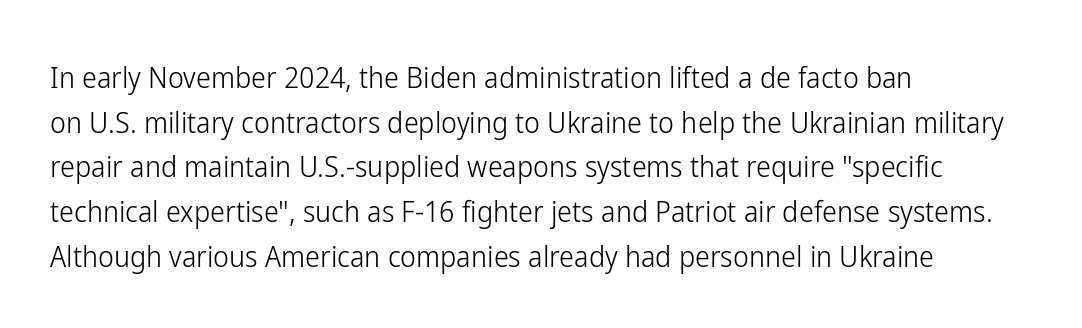
Q: Is the text bold? A: No.
Q: Is the text italic (slanted)? A: No, it is upright.
Q: Is the typeface a serif or a sans-serif typeface? A: Sans-serif.
Q: Is the text underlined? A: No.
Q: How is the paragraph aligned? A: Left-aligned.
Q: Is the spacing between letters normal or unusually wide? A: Normal.
Q: Is the spacing between lines tight, normal or loose? A: Normal.
Q: Width (condensed, normal, or wide)? A: Condensed.
Q: Stroke contrast? A: Low.
Q: x-height? A: Medium.
Q: Monospaced? A: No.
